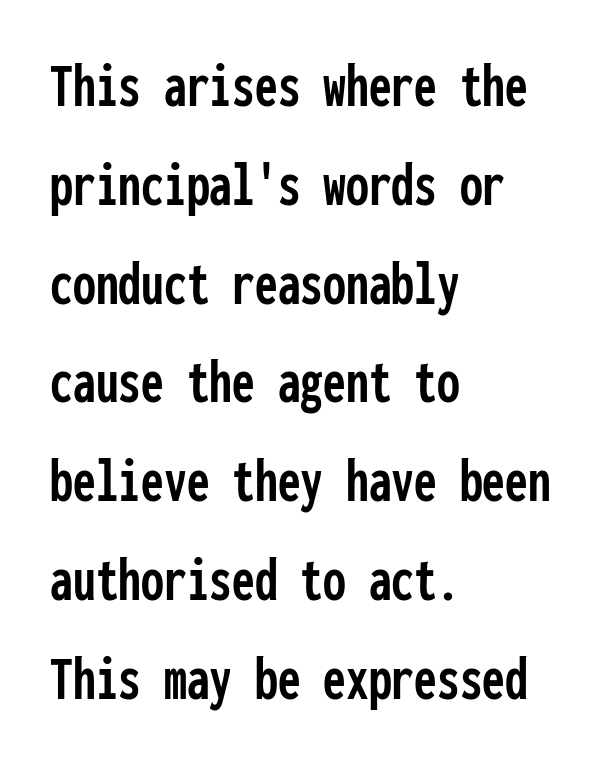
Q: Is the text italic (slanted)? A: No, it is upright.
Q: Is the typeface a serif or a sans-serif typeface? A: Sans-serif.
Q: Is the text underlined? A: No.
Q: How is the paragraph aligned? A: Left-aligned.
Q: Is the spacing between letters normal or unusually wide? A: Normal.
Q: Is the spacing between lines tight, normal or loose? A: Normal.
Q: Width (condensed, normal, or wide)? A: Condensed.
Q: Stroke contrast? A: Low.
Q: x-height? A: Medium.
Q: Monospaced? A: Yes.
